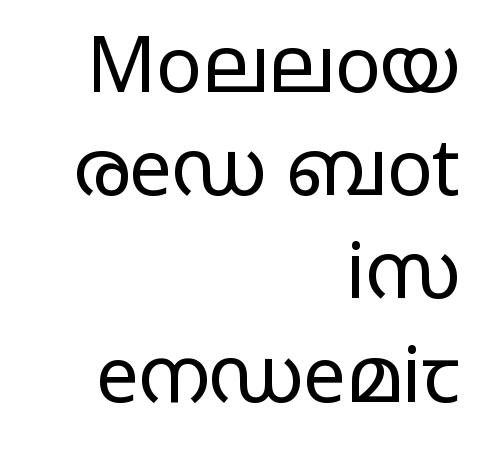
Q: Is the text bold? A: No.
Q: Is the text italic (slanted)? A: No, it is upright.
Q: Is the typeface a serif or a sans-serif typeface? A: Sans-serif.
Q: Is the text underlined? A: No.
Q: How is the paragraph aligned? A: Right-aligned.
Q: Is the spacing between letters normal or unusually wide? A: Normal.
Q: Is the spacing between lines tight, normal or loose? A: Normal.
Q: Width (condensed, normal, or wide)? A: Wide.
Q: Stroke contrast? A: Low.
Q: x-height? A: Large.
Q: Monospaced? A: No.
